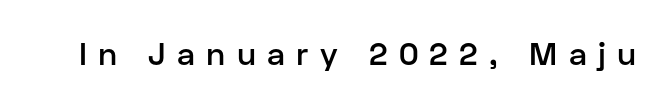
The image shows 32 px semibold sans-serif type, upright; set unusually wide letter spacing (+0.35 em), not underlined; low stroke contrast and a medium x-height.
